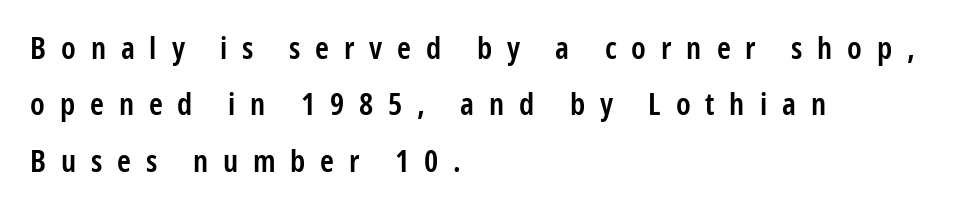
Q: Is the text bold? A: Semi-bold.
Q: Is the text italic (slanted)? A: No, it is upright.
Q: Is the typeface a serif or a sans-serif typeface? A: Sans-serif.
Q: Is the text underlined? A: No.
Q: How is the paragraph aligned? A: Left-aligned.
Q: Is the spacing between letters normal or unusually wide? A: Unusually wide.
Q: Width (condensed, normal, or wide)? A: Condensed.
Q: Stroke contrast? A: Low.
Q: x-height? A: Medium.
Q: Monospaced? A: No.
